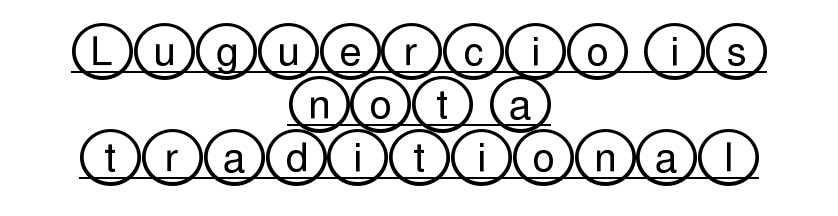
Letter spacing: default. Does the copy run flush right? No — it is centered line by line. The lettering holds an erect, upright posture throughout. Has an underline been added? It has.
